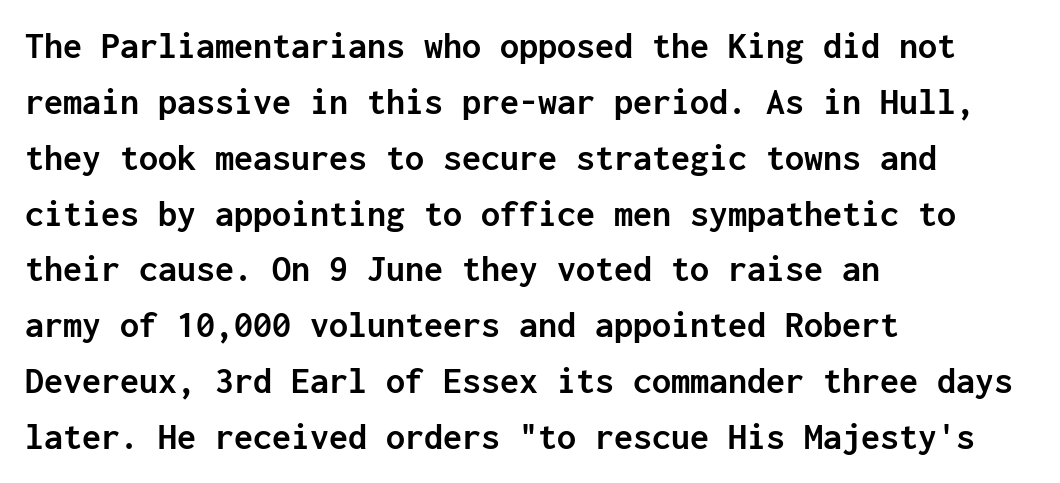
What stands out about the letter spacing? Nothing — it is the standard amount. Only glyphs here, with clear space below each row. Do the characters align in a grid? Yes, the font is monospaced. The passage is arranged the way most books set body copy — flush left. Classification — sans serif.
